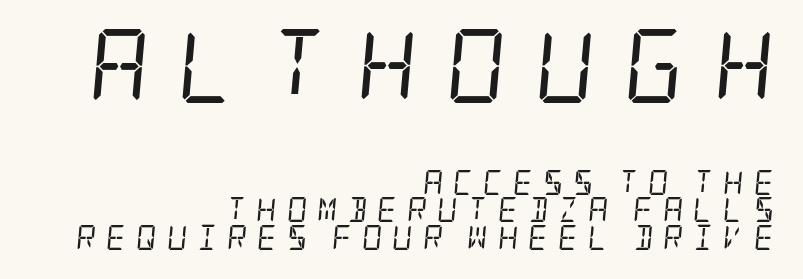
The image shows 74 px regular-weight, condensed serif type, italic (leaning right); set right-aligned, tight line spacing (1.1x), unusually wide letter spacing (+0.39 em), not underlined; the first (top) block is 2.96x larger; low stroke contrast and a large x-height.
